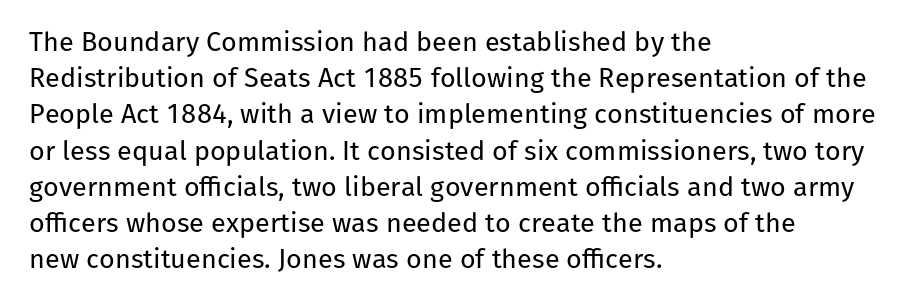
Q: Is the text bold? A: No.
Q: Is the text italic (slanted)? A: No, it is upright.
Q: Is the text underlined? A: No.
Q: How is the paragraph aligned? A: Left-aligned.
Q: Is the spacing between letters normal or unusually wide? A: Normal.
Q: Is the spacing between lines tight, normal or loose? A: Normal.
